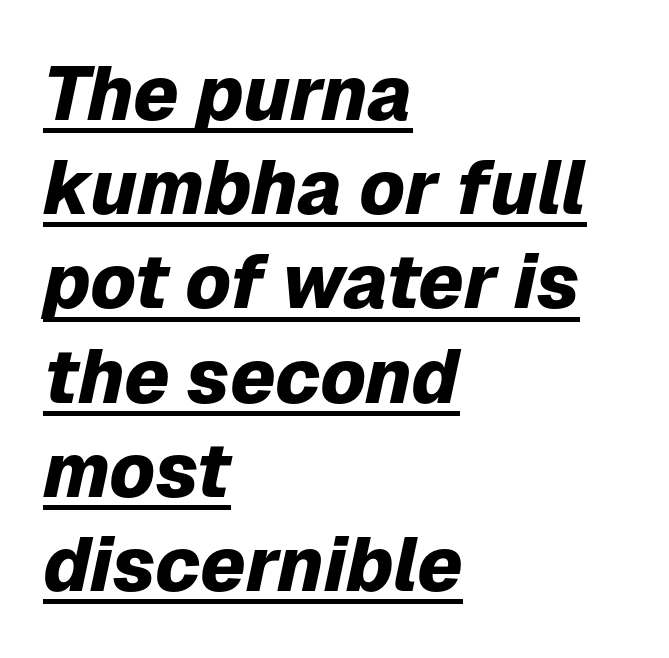
Which margin do the lines hug? The left one — the right edge is uneven. The words here are underlined. The glyphs look as if they've been sheared to an angle. This sample uses plain, unmodified letter spacing. The passage shown is emphatically bold.
